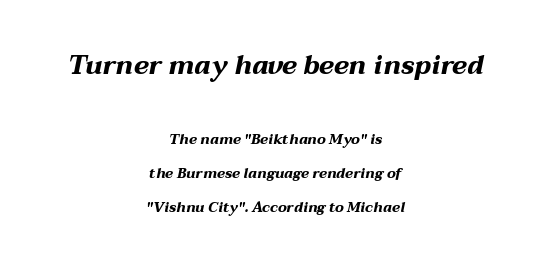
The paragraph shown floats in the horizontal middle. The passage shown is emphatically bold. The space between consecutive lines is lavish. Caption: standard tracking, unaltered. Descender tails drop into unmarked territory.
